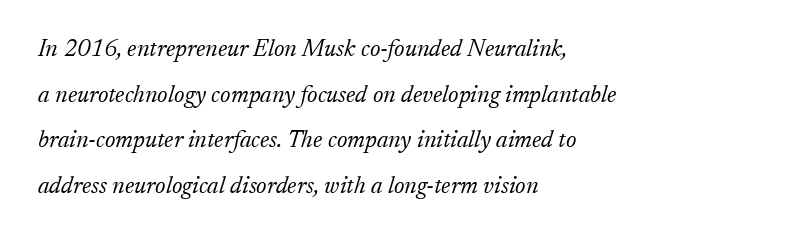
Posture: slanted. The rendering uses a large line-height, opening up the rows. Weight: not bold — regular or lighter. Decoration check: the copy has no underline. The face used here is rendered with its standard letterfit. The rendering anchors every line to the left-hand side.
